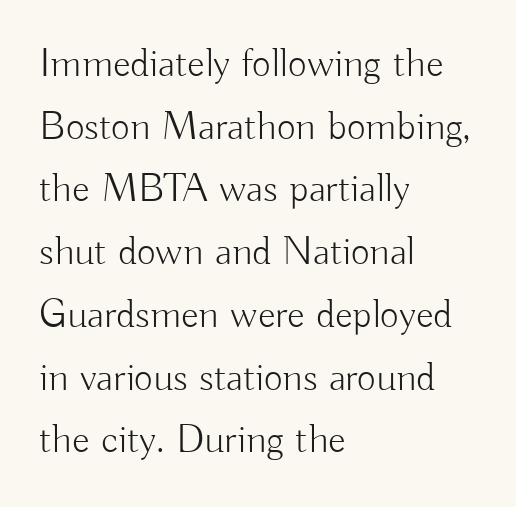
The compositor pushed each line to the left boundary. Notice how the stems are strictly vertical — no italics here. The strokes are not fattened; the text isn't bold. A bare baseline throughout the passage.
